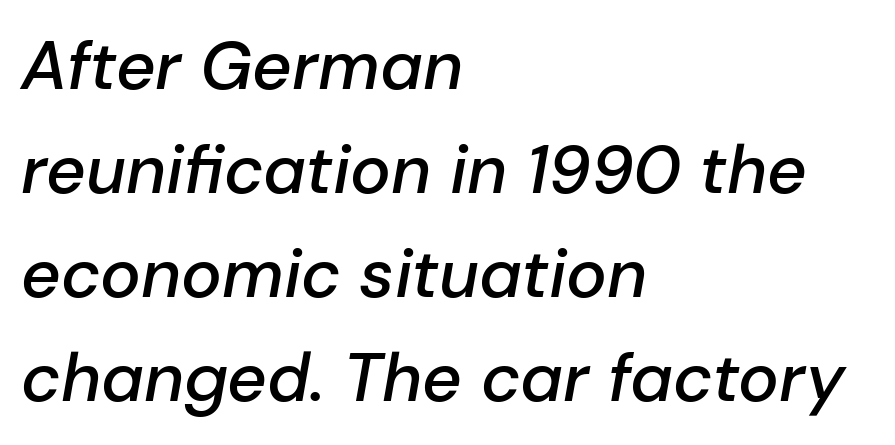
Q: Is the text bold? A: Semi-bold.
Q: Is the text italic (slanted)? A: Yes, it leans right by about 10 degrees.
Q: Is the text underlined? A: No.
Q: How is the paragraph aligned? A: Left-aligned.
Q: Is the spacing between letters normal or unusually wide? A: Normal.
Q: Is the spacing between lines tight, normal or loose? A: Normal.
Q: Width (condensed, normal, or wide)? A: Normal.
Q: Stroke contrast? A: Low.
Q: x-height? A: Medium.
Q: Monospaced? A: No.
